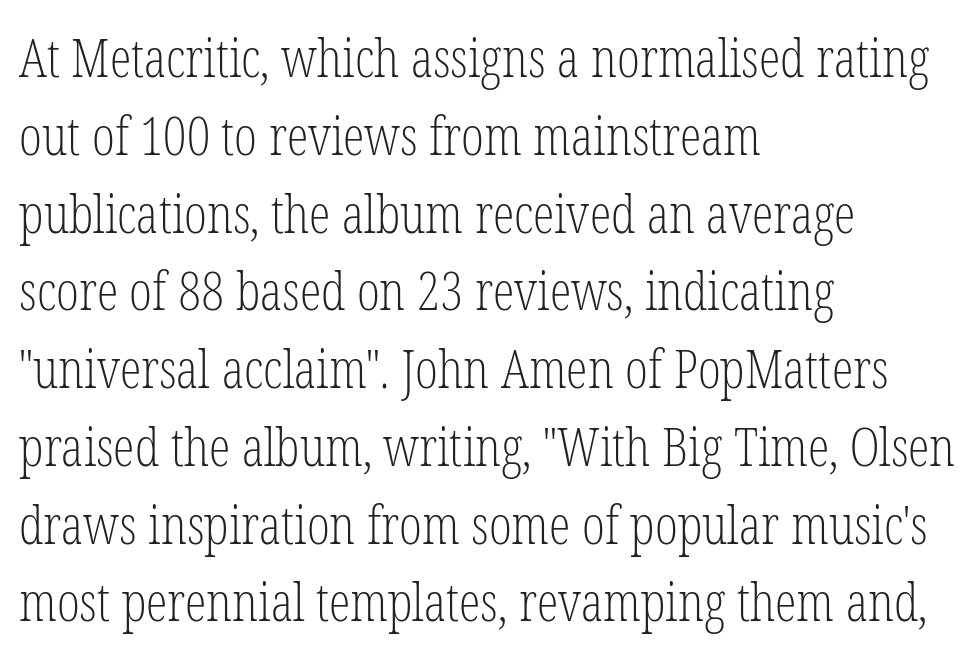
Q: Is the text bold? A: No.
Q: Is the text italic (slanted)? A: No, it is upright.
Q: Is the typeface a serif or a sans-serif typeface? A: Serif.
Q: Is the text underlined? A: No.
Q: How is the paragraph aligned? A: Left-aligned.
Q: Is the spacing between letters normal or unusually wide? A: Normal.
Q: Is the spacing between lines tight, normal or loose? A: Normal.
Q: Width (condensed, normal, or wide)? A: Condensed.
Q: Stroke contrast? A: Low.
Q: x-height? A: Medium.
Q: Monospaced? A: No.
